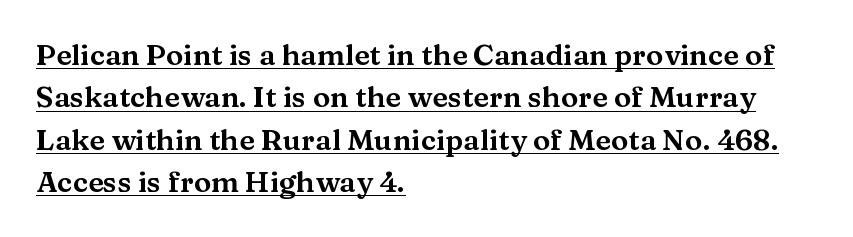
{"serif": "yes", "italic": "no", "width": "wide", "stroke_contrast": "medium", "x_height": "medium", "monospaced": "no", "underline": "yes", "align": "left", "line_spacing": "normal", "line_spacing_ratio": 1.46, "letter_spacing": "normal", "letter_spacing_em": 0.0, "glyph_px": 29}
